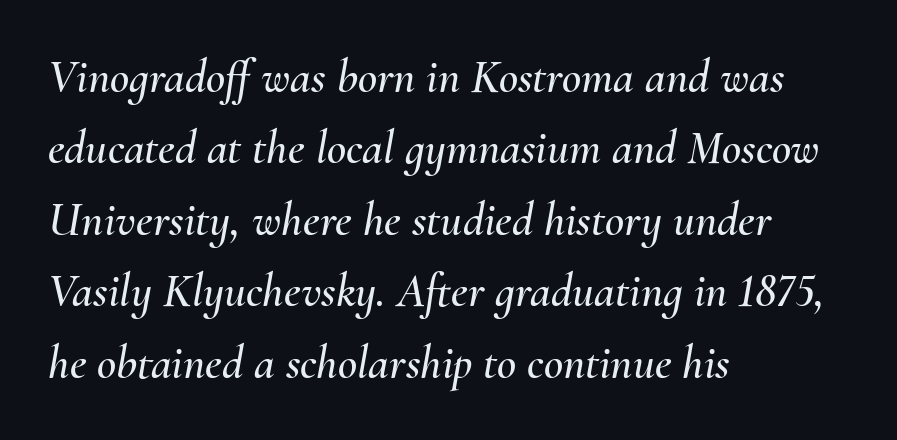
The compositor pushed each line to the left boundary. Rendered with sloped, italic letterforms. Underline: absent. Is there much room between lines? A standard amount, neither cramped nor airy.
